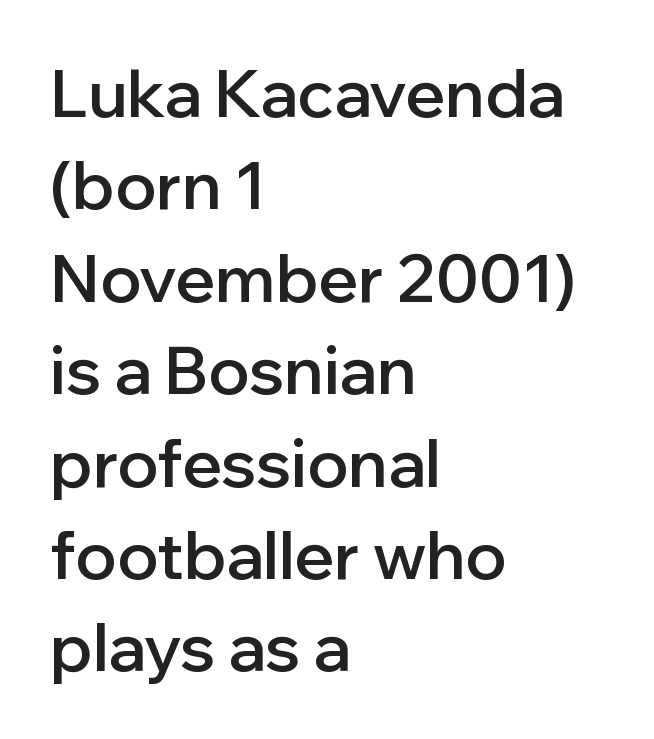
The image shows 66 px semibold sans-serif type, upright; set left-aligned, normal line spacing (1.4x), normal letter spacing, not underlined; low stroke contrast and a medium x-height.
